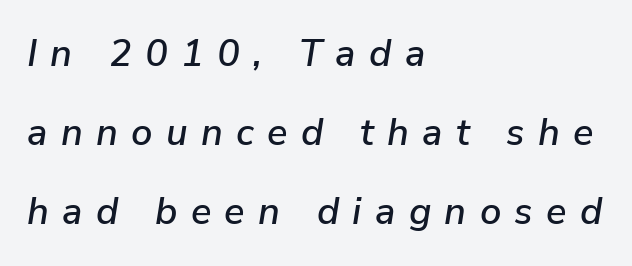
The image shows 38 px text type, italic (leaning right); set left-aligned, loose line spacing (2.08x), unusually wide letter spacing (+0.35 em), not underlined; low stroke contrast and a medium x-height.
